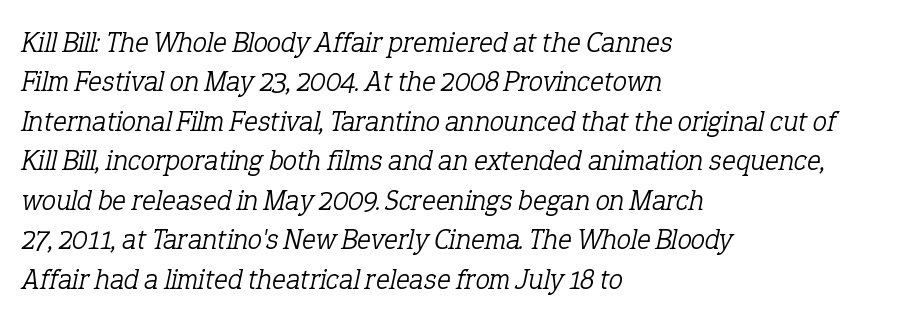
Check under the words: just untouched page. Weight: regular or lighter. What's the leading like? Ordinary, nothing unusual. Notice how the stems are inclined rather than vertical — that's the hallmark of italics.
